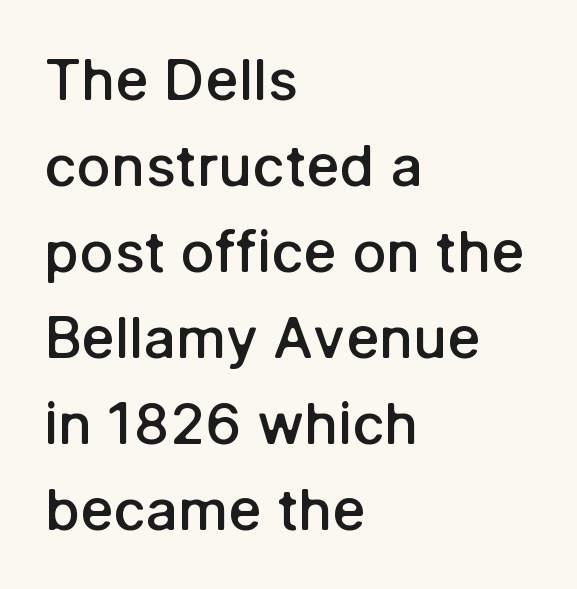
Nothing unusual about the tracking: characters are spaced as the font intends. A somewhat darkened texture: the type is semibold rather than bold. The string is rendered with underlining switched off. The paragraph has a hard left edge and a soft right edge. What kind of face is this? One without serifs — a sans.
